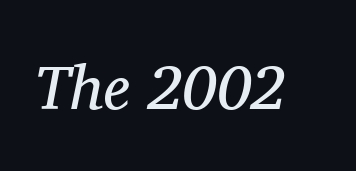
You can tell from the footed stems that serif type was used. The letters advance in unequal steps, a hallmark of proportional type. A bare baseline throughout the passage. Caption: standard tracking, unaltered. These lines were composed using italics.
